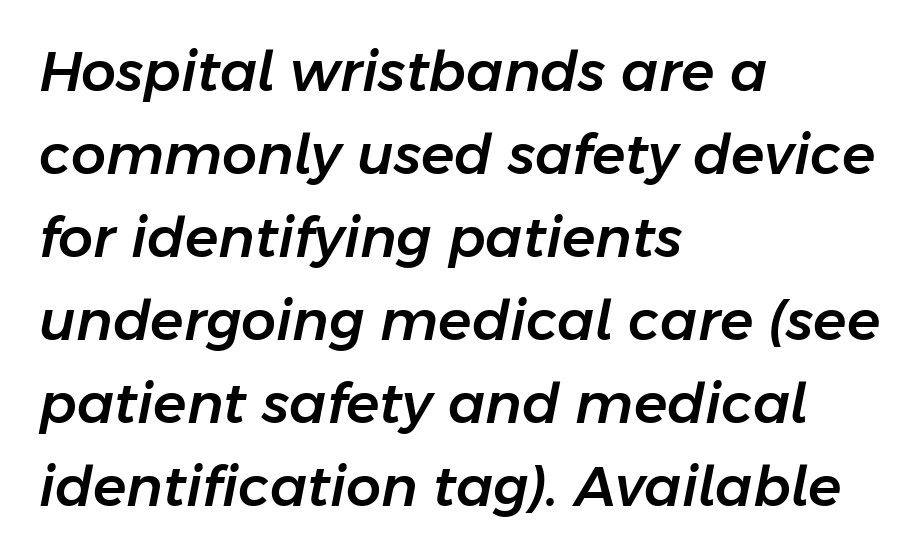
{"italic": "yes", "lean": "right", "slant_degrees": 11, "width": "normal", "stroke_contrast": "low", "x_height": "medium", "monospaced": "no", "underline": "no", "align": "left", "line_spacing": "normal", "line_spacing_ratio": 1.51, "letter_spacing": "normal", "letter_spacing_em": 0.0, "glyph_px": 55}
